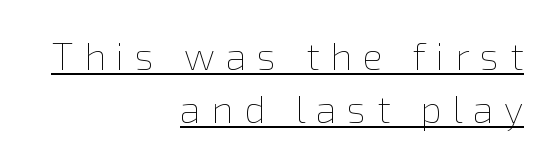
{"italic": "no", "bold": "no", "weight": "thin", "width": "normal", "x_height": "medium", "monospaced": "no", "underline": "yes", "align": "right", "line_spacing": "normal", "line_spacing_ratio": 1.39, "letter_spacing": "wide", "letter_spacing_em": 0.28, "glyph_px": 38}
